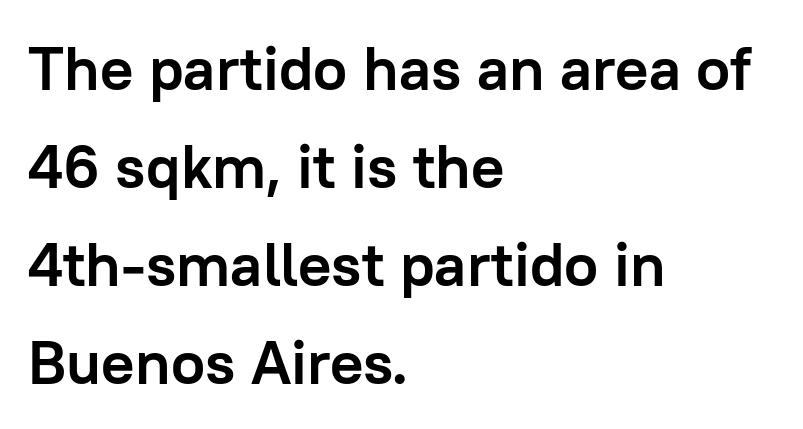
Q: Is the text bold? A: Yes.
Q: Is the text italic (slanted)? A: No, it is upright.
Q: Is the typeface a serif or a sans-serif typeface? A: Sans-serif.
Q: Is the text underlined? A: No.
Q: How is the paragraph aligned? A: Left-aligned.
Q: Is the spacing between letters normal or unusually wide? A: Normal.
Q: Is the spacing between lines tight, normal or loose? A: Normal.
Q: Width (condensed, normal, or wide)? A: Normal.
Q: Stroke contrast? A: Low.
Q: x-height? A: Medium.
Q: Monospaced? A: No.
